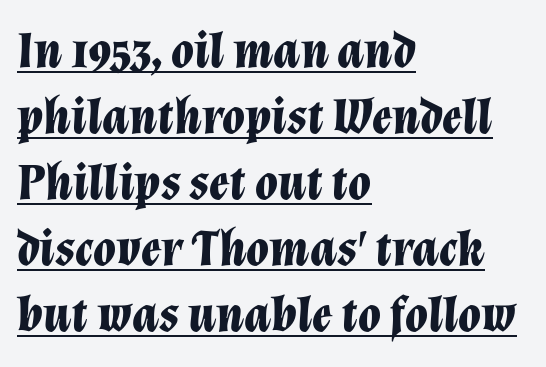
Q: Is the text bold? A: Yes.
Q: Is the text italic (slanted)? A: Yes, it leans right by about 12 degrees.
Q: Is the text underlined? A: Yes.
Q: How is the paragraph aligned? A: Left-aligned.
Q: Is the spacing between letters normal or unusually wide? A: Normal.
Q: Is the spacing between lines tight, normal or loose? A: Normal.
Q: Width (condensed, normal, or wide)? A: Normal.
Q: Stroke contrast? A: Low.
Q: x-height? A: Medium.
Q: Monospaced? A: No.
